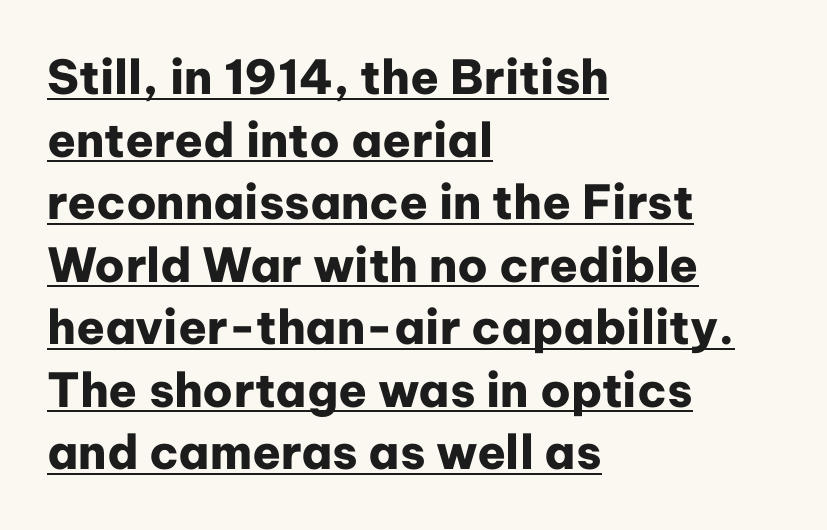
Alignment: flush left. The letterforms sit shoulder to shoulder at normal distance. Note the varied advance widths — an 'i' is clearly narrower than an 'm'. The lettering stays uniformly vertical, giving the passage a roman look. Summary of vertical rhythm: regular, with standard interline spacing. Nope, no serifs anywhere on these letters.
